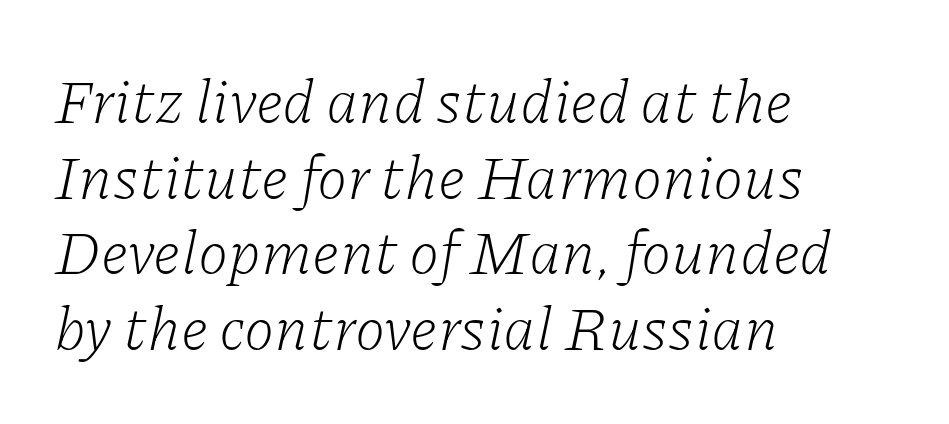
The image shows 62 px light serif type, italic (leaning right); set left-aligned, line spacing 1.22x, normal letter spacing, not underlined; low stroke contrast and a medium x-height.
